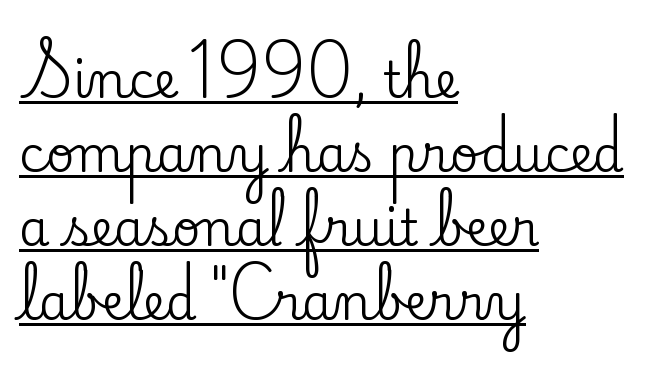
Underline: present. Style check: upright. Character widths vary here, with narrow letters taking less room than wide ones. The glyphs in this specimen are seriffed. The designer left line spacing at the default. Typeset ragged right — the left edge is the straight one.
